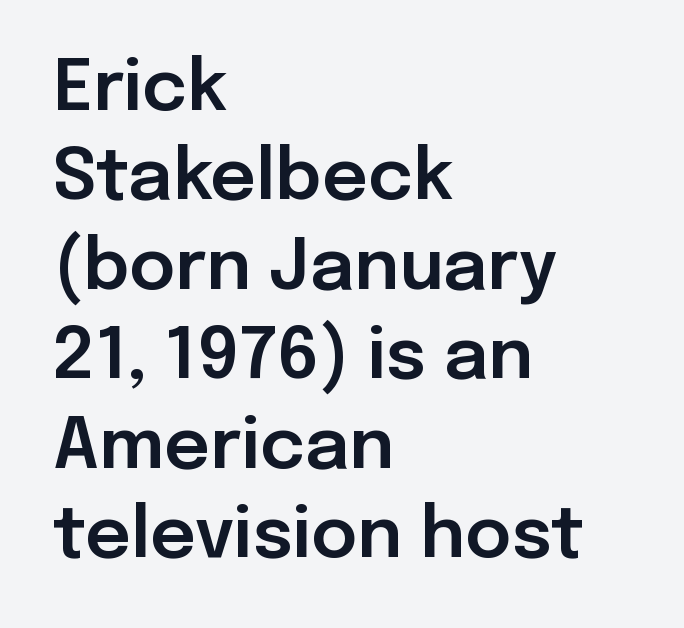
Italic? Not at all — the glyphs are vertical. The lines are quadded left. Spacing verdict: proportional, widths tailored to each character. The passage shown is not underscored anywhere.
